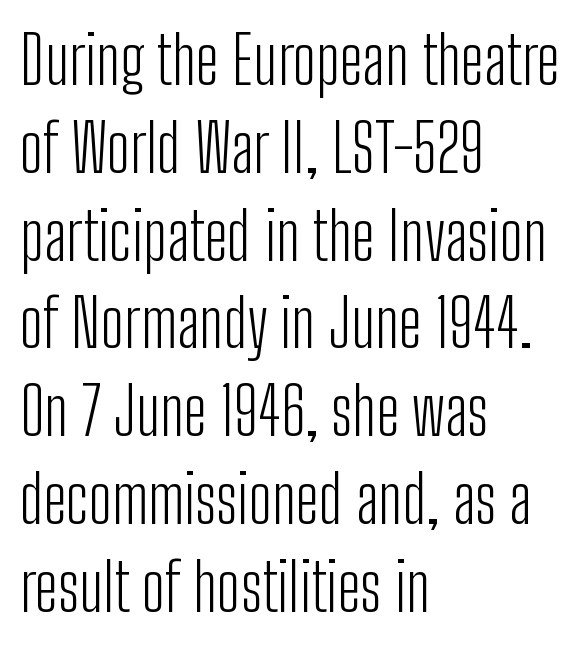
Q: Is the text bold? A: No.
Q: Is the text italic (slanted)? A: No, it is upright.
Q: Is the typeface a serif or a sans-serif typeface? A: Sans-serif.
Q: Is the text underlined? A: No.
Q: How is the paragraph aligned? A: Left-aligned.
Q: Is the spacing between letters normal or unusually wide? A: Normal.
Q: Is the spacing between lines tight, normal or loose? A: Normal.
Q: Width (condensed, normal, or wide)? A: Condensed.
Q: Stroke contrast? A: Low.
Q: x-height? A: Medium.
Q: Monospaced? A: No.
